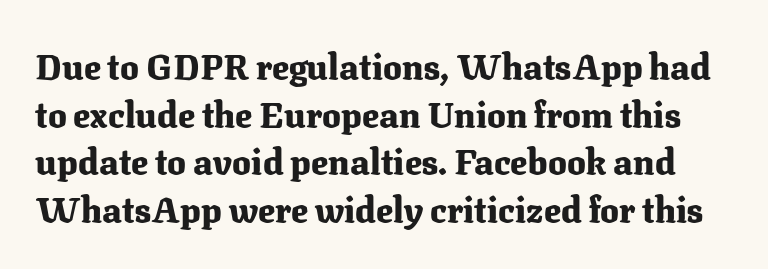
This sample uses plain, unmodified letter spacing. Plenty of ink on the page — the face is bold. Old-style or modern, the face here clearly has serifs. Has an underline been added? It has not. Style check: upright.
